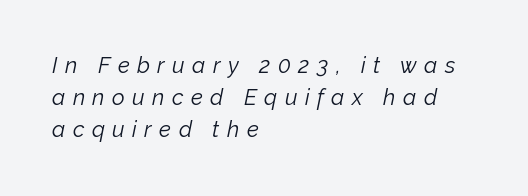
The image shows 22 px text type, italic (leaning right); set left-aligned, normal line spacing (1.46x), unusually wide letter spacing (+0.34 em), not underlined.
